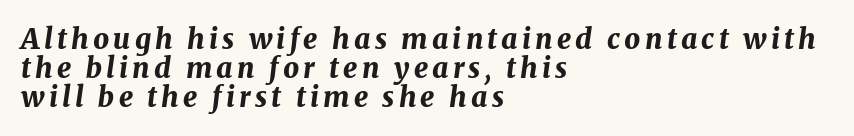
The image shows 28 px bold type, italic (leaning right); set left-aligned, tight line spacing (1.03x), not underlined; medium stroke contrast and a medium x-height.
